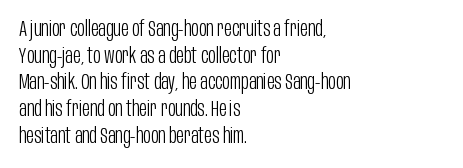
{"italic": "no", "bold": "no", "underline": "no", "align": "left", "line_spacing": "normal", "line_spacing_ratio": 1.27, "letter_spacing": "normal", "letter_spacing_em": 0.0, "glyph_px": 21}
